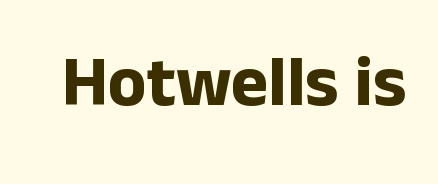
The axis of the letterforms is exactly vertical. Default kerning and tracking; the words read as compact shapes. The typeface chosen for these lines omits serifs. Emphasis by weight is at full strength: bold.
